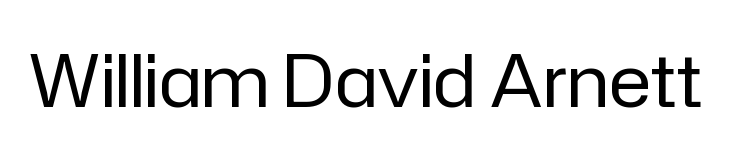
The image shows 72 px regular-weight sans-serif type, upright; set normal letter spacing, not underlined; low stroke contrast and a medium x-height.
